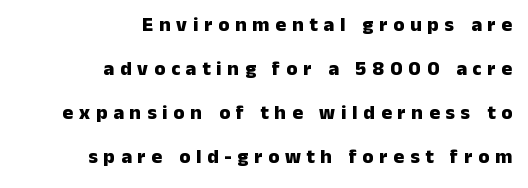
In terms of leading, this rendering errs on the spacious side. Horizontally, the lines are justified to the trailing edge only. Short note: letters widely spaced. Weight: bold.
